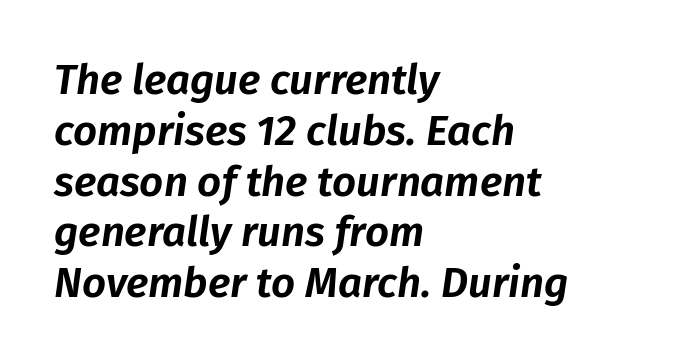
{"italic": "yes", "lean": "right", "slant_degrees": 8, "width": "normal", "stroke_contrast": "low", "x_height": "medium", "monospaced": "no", "underline": "no", "align": "left", "line_spacing_ratio": 1.21, "letter_spacing": "normal", "letter_spacing_em": 0.0, "glyph_px": 42}
